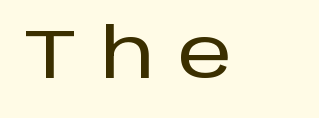
Glyph-to-glyph distance is far greater than everyday printed text. You could not count columns in this text — the font is proportionally spaced. This is sans-serif lettering, the kind often seen on screens and signage. A typesetter would mark this as roman, not italic. Glance below the letters and you will spot only blank space.
